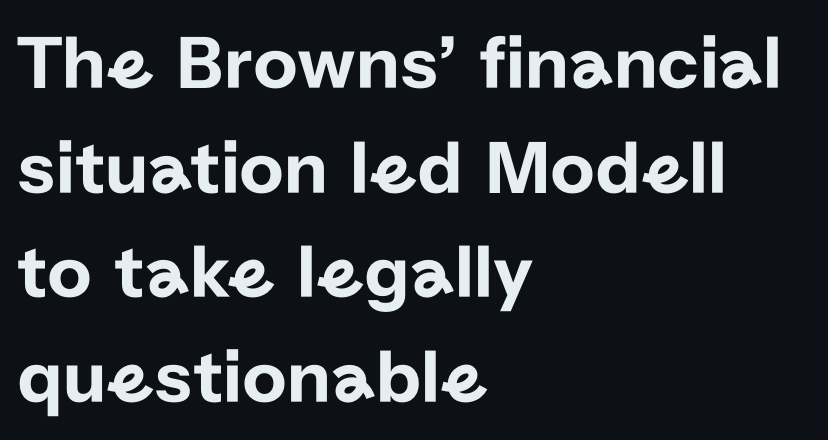
{"serif": "no", "italic": "no", "width": "normal", "stroke_contrast": "low", "x_height": "medium", "monospaced": "no", "underline": "no", "align": "left", "line_spacing": "normal", "line_spacing_ratio": 1.36, "letter_spacing": "normal", "letter_spacing_em": 0.0, "glyph_px": 77}
